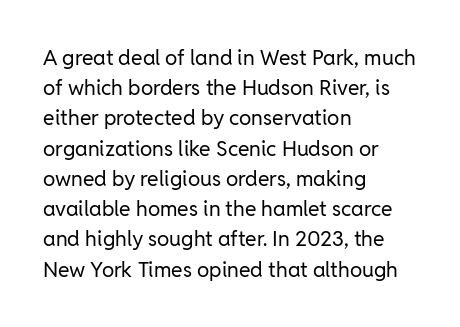
Q: Is the text bold? A: No.
Q: Is the text italic (slanted)? A: No, it is upright.
Q: Is the text underlined? A: No.
Q: How is the paragraph aligned? A: Left-aligned.
Q: Is the spacing between letters normal or unusually wide? A: Normal.
Q: Is the spacing between lines tight, normal or loose? A: Normal.
